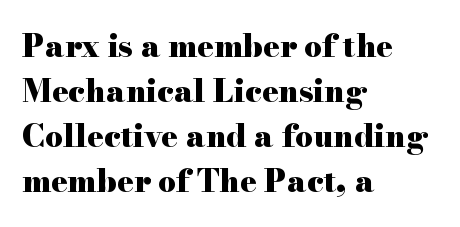
The gaps between neighbouring characters are ordinary and unremarkable. Type without underlining. This sample is left-justified, so line endings fall wherever the words run out. A typesetter would call this leading conventional body-copy spacing.
